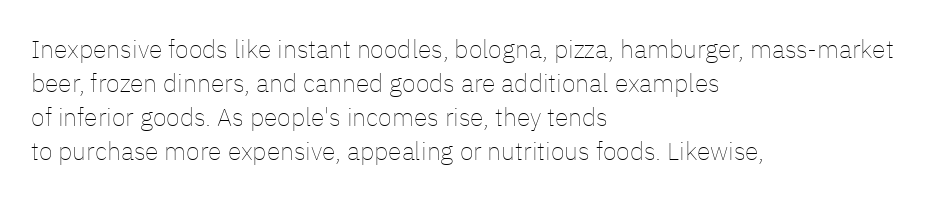
A normal amount of white space separates one row of letters from the next. Honestly, the letter spacing is just normal — you wouldn't notice it. The font's upright variant was chosen for this text. Is this a heavy cut? Hardly; it is regular or lighter. Caption: multi-line text, flush left, ragged right.
